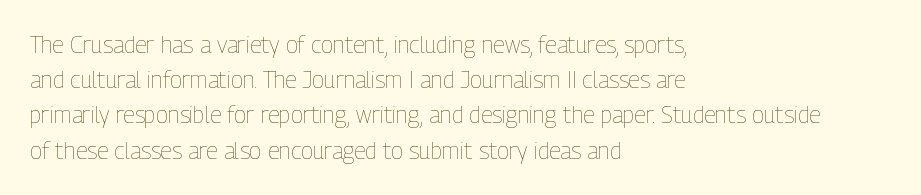
{"italic": "no", "bold": "no", "underline": "no", "align": "left", "line_spacing": "normal", "line_spacing_ratio": 1.53, "letter_spacing": "normal", "letter_spacing_em": 0.0, "glyph_px": 23}
